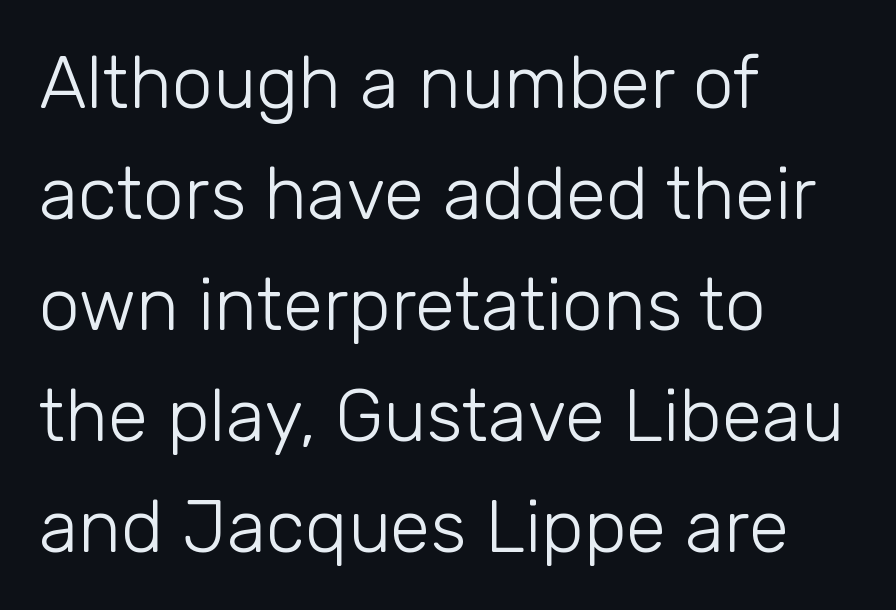
Baseline-to-baseline distance is the conventional proportion of letter height. Each stroke keeps to a modest, everyday thickness or less. Italic? Not at all — the glyphs are vertical. The letters advance in unequal steps, a hallmark of proportional type. A student would call this left alignment; a typographer would say flush left, rag right.
